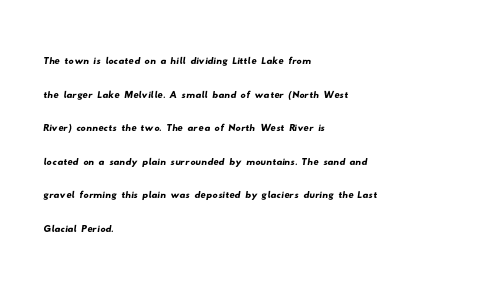
{"underline": "no", "align": "left", "line_spacing": "normal", "line_spacing_ratio": 1.29, "letter_spacing": "normal", "letter_spacing_em": 0.0, "glyph_px": 26}
